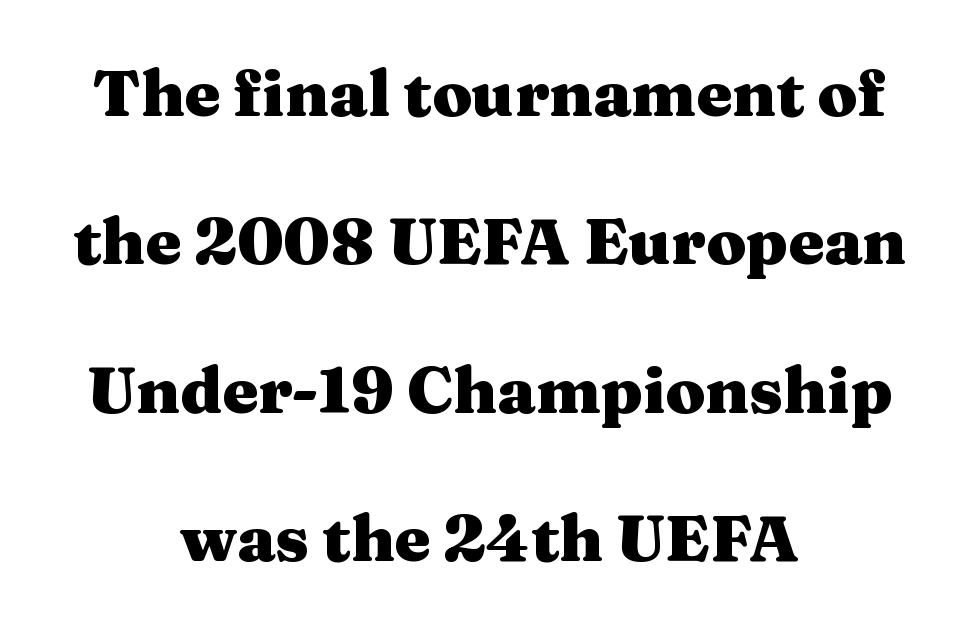
{"serif": "yes", "italic": "no", "bold": "yes", "weight": "heavy", "width": "wide", "stroke_contrast": "medium", "x_height": "medium", "monospaced": "no", "underline": "no", "align": "center", "line_spacing": "loose", "line_spacing_ratio": 2.32, "letter_spacing": "normal", "letter_spacing_em": 0.0, "glyph_px": 64}
